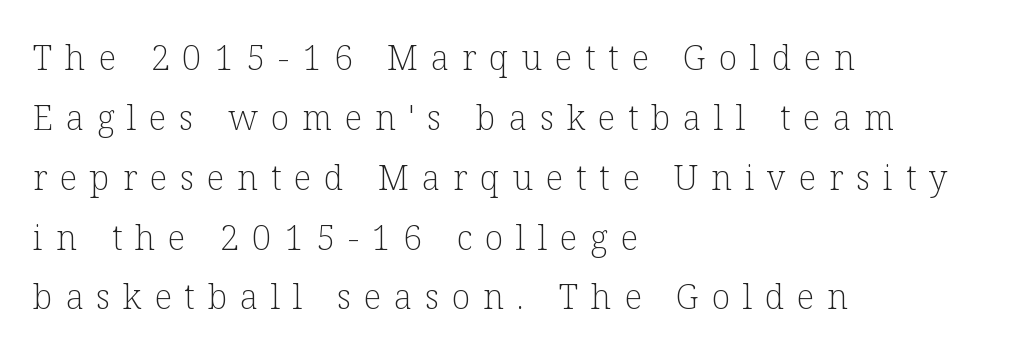
{"serif": "yes", "italic": "no", "bold": "no", "weight": "light", "width": "normal", "stroke_contrast": "low", "x_height": "medium", "monospaced": "no", "underline": "no", "align": "left", "line_spacing_ratio": 1.76, "letter_spacing": "wide", "letter_spacing_em": 0.38, "glyph_px": 34}
